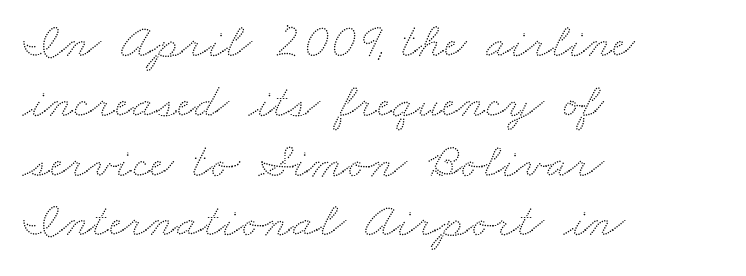
Short and long lines alike share a common starting point at left. The rendering keeps characters at their native spacing. Character widths vary here, with narrow letters taking less room than wide ones. Glance below the letters and you will spot only blank space.
